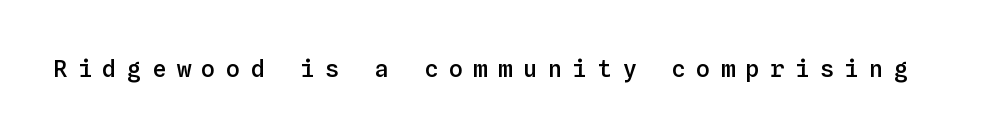
The image shows 24 px text type, upright; set unusually wide letter spacing (+0.43 em), not underlined.
